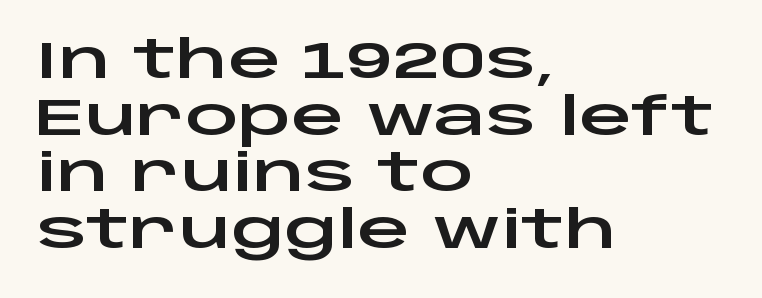
Q: Is the text italic (slanted)? A: No, it is upright.
Q: Is the typeface a serif or a sans-serif typeface? A: Sans-serif.
Q: Is the text underlined? A: No.
Q: How is the paragraph aligned? A: Left-aligned.
Q: Is the spacing between letters normal or unusually wide? A: Normal.
Q: Is the spacing between lines tight, normal or loose? A: Tight.
Q: Width (condensed, normal, or wide)? A: Wide.
Q: Stroke contrast? A: Low.
Q: x-height? A: Large.
Q: Monospaced? A: No.
